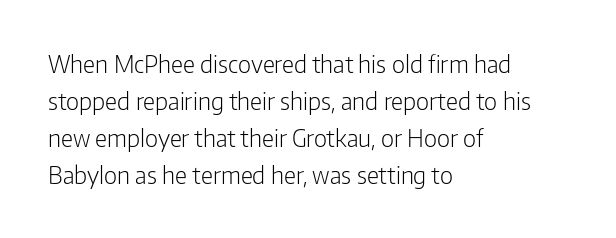
Q: Is the text bold? A: No.
Q: Is the text italic (slanted)? A: No, it is upright.
Q: Is the text underlined? A: No.
Q: How is the paragraph aligned? A: Left-aligned.
Q: Is the spacing between letters normal or unusually wide? A: Normal.
Q: Is the spacing between lines tight, normal or loose? A: Normal.
